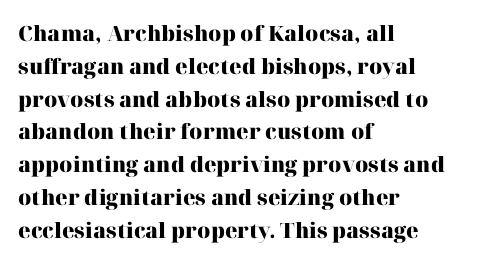
{"italic": "no", "bold": "yes", "underline": "no", "align": "left", "line_spacing": "normal", "line_spacing_ratio": 1.56, "letter_spacing": "normal", "letter_spacing_em": 0.0, "glyph_px": 21}
